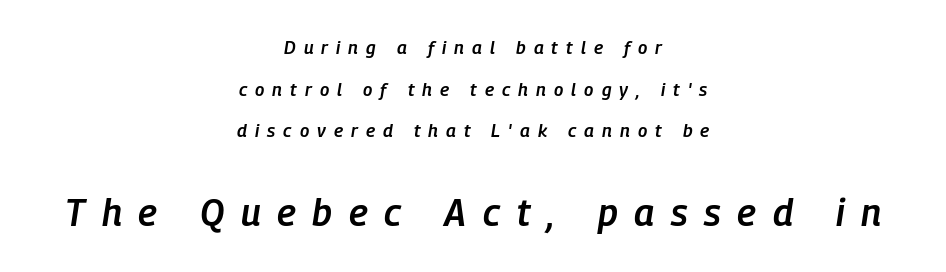
{"italic": "yes", "lean": "right", "slant_degrees": 9, "bold": "semi", "weight": "semibold", "width": "condensed", "stroke_contrast": "low", "x_height": "medium", "monospaced": "no", "underline": "no", "align": "center", "line_spacing": "loose", "line_spacing_ratio": 2.31, "letter_spacing": "wide", "letter_spacing_em": 0.45, "larger_block": "second", "size_ratio": 2.06, "glyph_px": 37}
